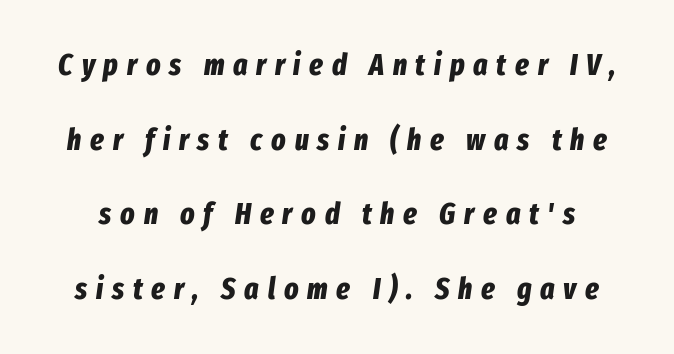
The image shows 30 px bold, condensed type, italic (leaning right); set loose line spacing (2.49x), unusually wide letter spacing (+0.29 em), not underlined; low stroke contrast and a medium x-height.
